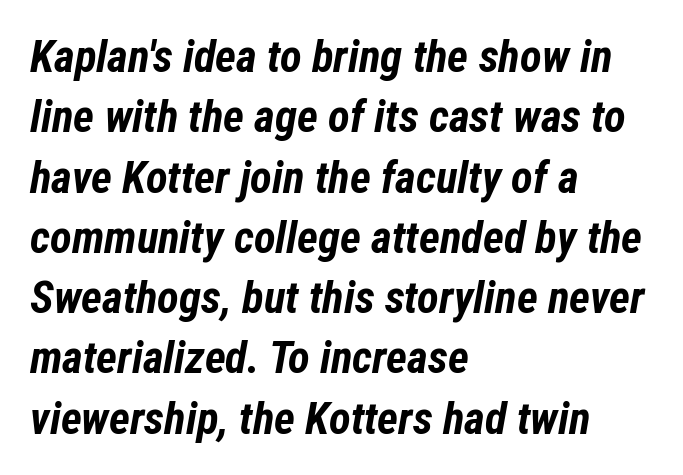
Q: Is the text bold? A: Yes.
Q: Is the text italic (slanted)? A: Yes, it leans right by about 12 degrees.
Q: Is the text underlined? A: No.
Q: How is the paragraph aligned? A: Left-aligned.
Q: Is the spacing between letters normal or unusually wide? A: Normal.
Q: Is the spacing between lines tight, normal or loose? A: Normal.
Q: Width (condensed, normal, or wide)? A: Condensed.
Q: Stroke contrast? A: Low.
Q: x-height? A: Medium.
Q: Monospaced? A: No.
